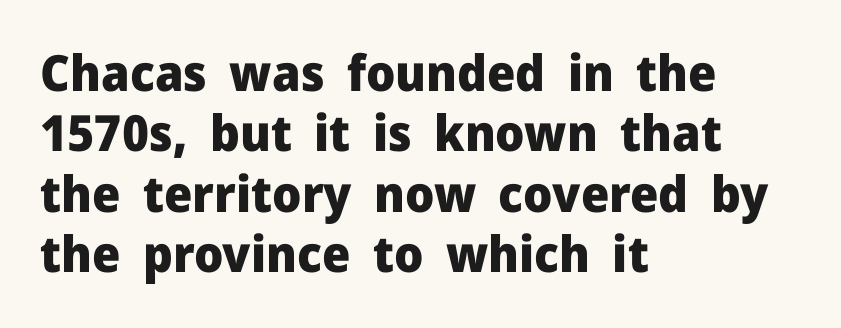
Q: Is the text bold? A: Yes.
Q: Is the text italic (slanted)? A: No, it is upright.
Q: Is the typeface a serif or a sans-serif typeface? A: Sans-serif.
Q: Is the text underlined? A: No.
Q: How is the paragraph aligned? A: Left-aligned.
Q: Is the spacing between letters normal or unusually wide? A: Normal.
Q: Width (condensed, normal, or wide)? A: Normal.
Q: Stroke contrast? A: Low.
Q: x-height? A: Medium.
Q: Monospaced? A: No.
